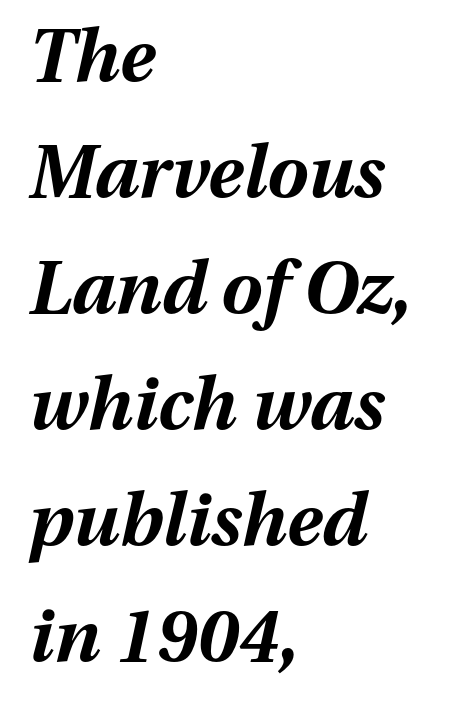
{"italic": "yes", "lean": "right", "slant_degrees": 13, "bold": "yes", "weight": "bold", "width": "normal", "stroke_contrast": "medium", "x_height": "medium", "monospaced": "no", "underline": "no", "align": "left", "line_spacing": "normal", "line_spacing_ratio": 1.59, "letter_spacing": "normal", "letter_spacing_em": 0.0, "glyph_px": 73}
